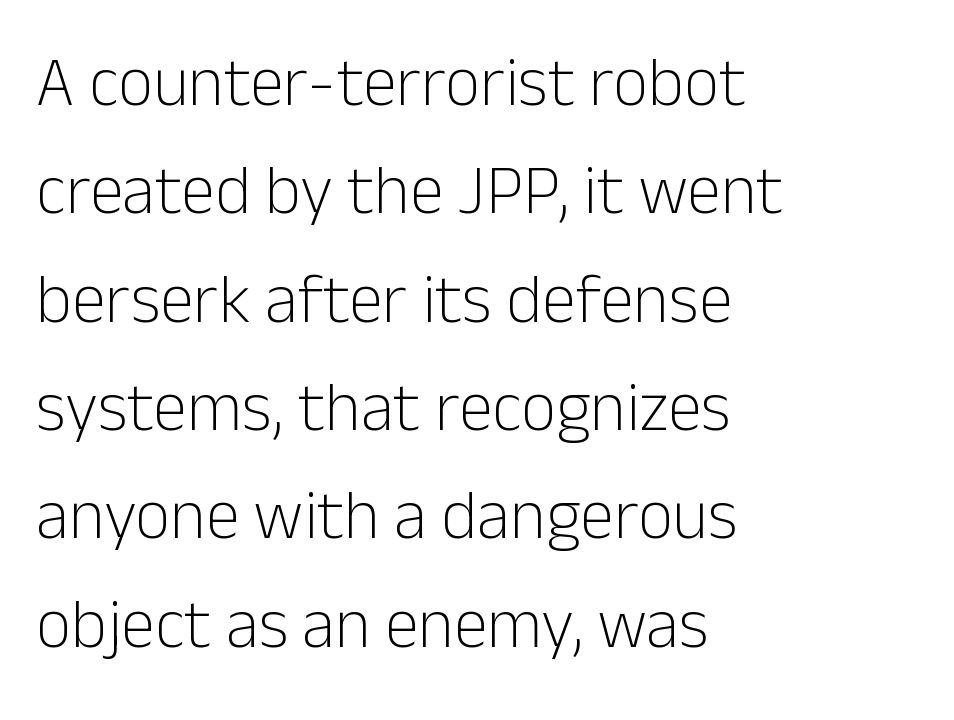
Q: Is the text bold? A: No.
Q: Is the text italic (slanted)? A: No, it is upright.
Q: Is the typeface a serif or a sans-serif typeface? A: Sans-serif.
Q: Is the text underlined? A: No.
Q: How is the paragraph aligned? A: Left-aligned.
Q: Is the spacing between letters normal or unusually wide? A: Normal.
Q: Is the spacing between lines tight, normal or loose? A: Normal.
Q: Width (condensed, normal, or wide)? A: Normal.
Q: Stroke contrast? A: Low.
Q: x-height? A: Medium.
Q: Monospaced? A: No.
